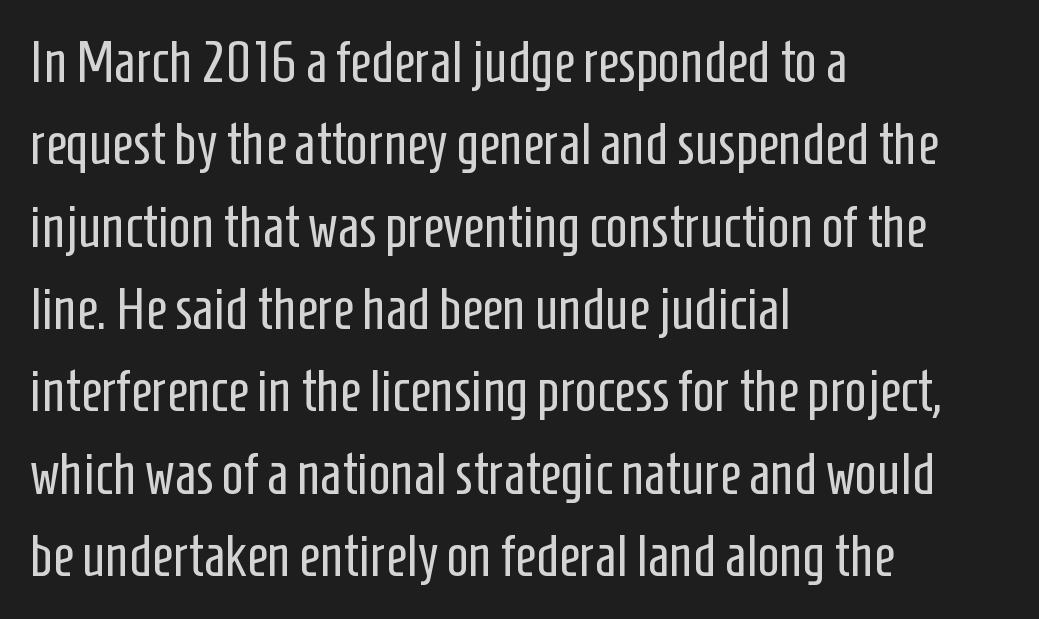
The image shows 58 px regular-weight, condensed sans-serif type, upright; set left-aligned, normal line spacing (1.42x), normal letter spacing, not underlined; low stroke contrast and a medium x-height.
